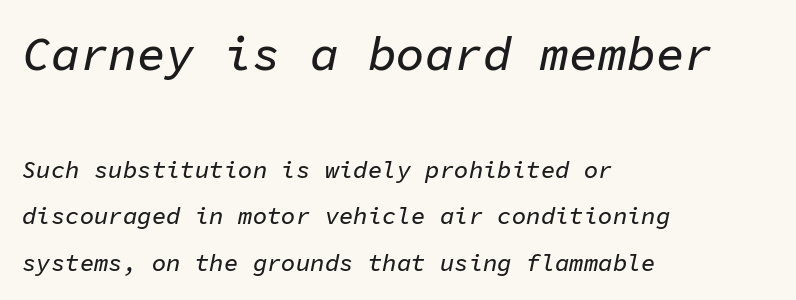
There is no visible air inserted between adjacent glyphs. Caption: multi-line text, flush left, ragged right. The rendering uses a large line-height, opening up the rows. Larger block? The one above; the one below is distinctly smaller. These lines were composed using italics.
